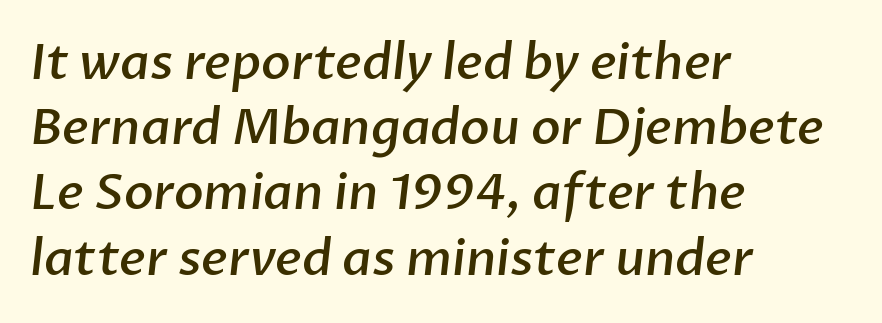
The image shows 49 px semibold sans-serif type; set left-aligned, normal line spacing (1.33x), normal letter spacing, not underlined; low stroke contrast and a medium x-height.
